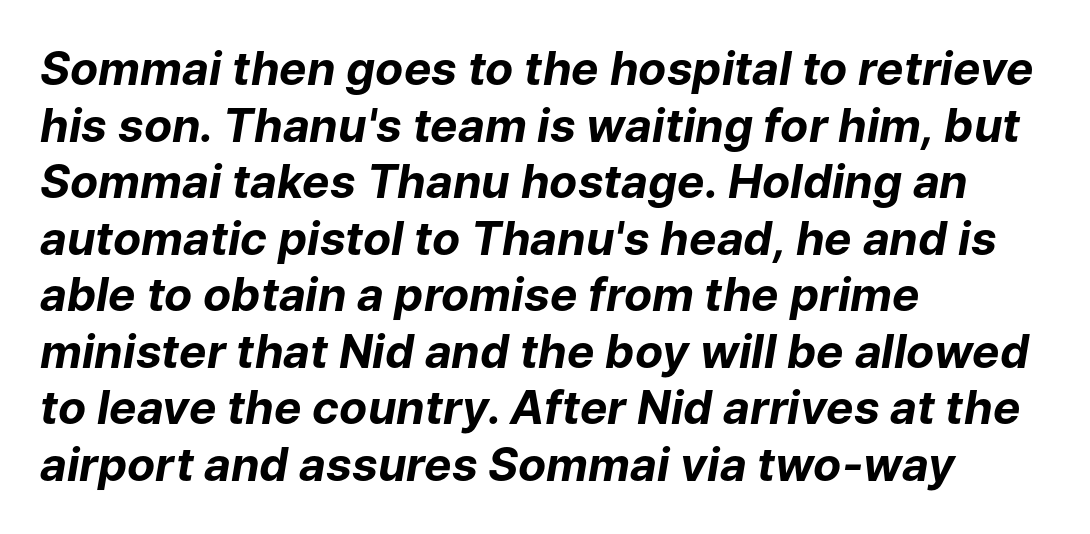
{"italic": "yes", "lean": "right", "slant_degrees": 9, "bold": "yes", "weight": "bold", "width": "normal", "stroke_contrast": "low", "x_height": "medium", "monospaced": "no", "underline": "no", "align": "left", "line_spacing_ratio": 1.23, "letter_spacing": "normal", "letter_spacing_em": 0.0, "glyph_px": 46}
